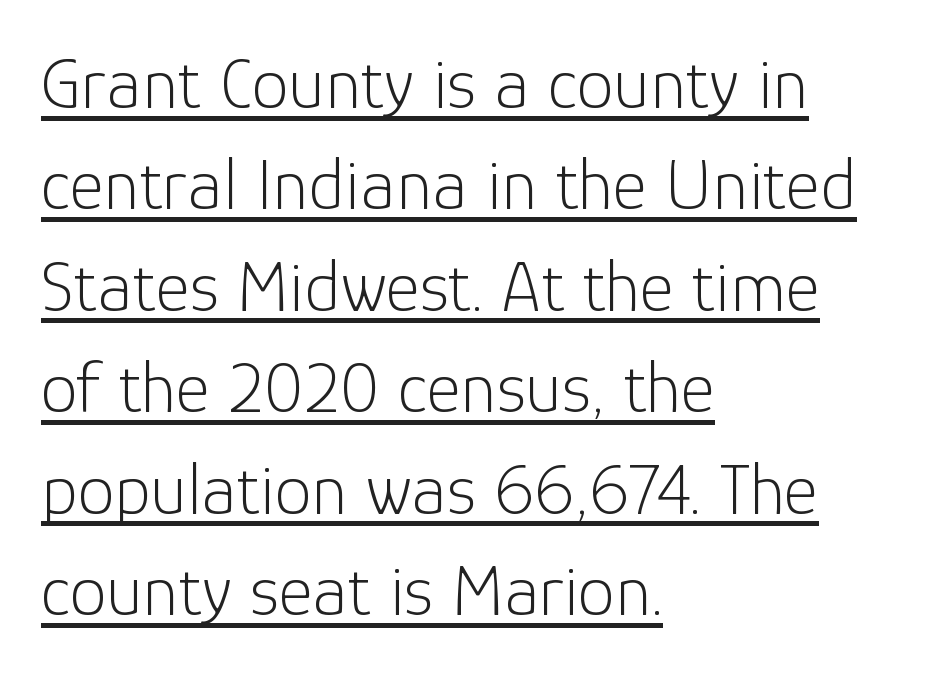
This sample carries an underscore along the baseline area. This sample keeps an unexceptional amount of space between lines. Tracking here is standard; glyphs follow each other at the usual distance. Bold? No — there's no thickening of the strokes. Unlike italic type, these characters show no tilt at all. The typesetter chose a ragged-right arrangement here.
